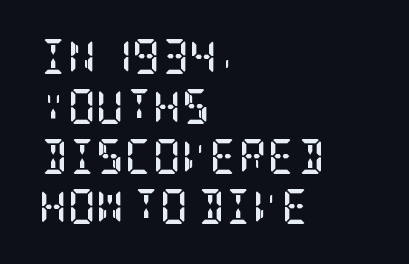
The image shows 35 px semibold, condensed serif type, upright; set left-aligned, normal line spacing (1.43x), normal letter spacing, not underlined; low stroke contrast and a large x-height.
